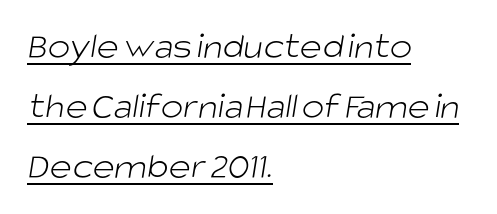
The image shows 38 px light sans-serif type; set left-aligned, normal line spacing (1.58x), normal letter spacing, underlined; low stroke contrast and a large x-height.
